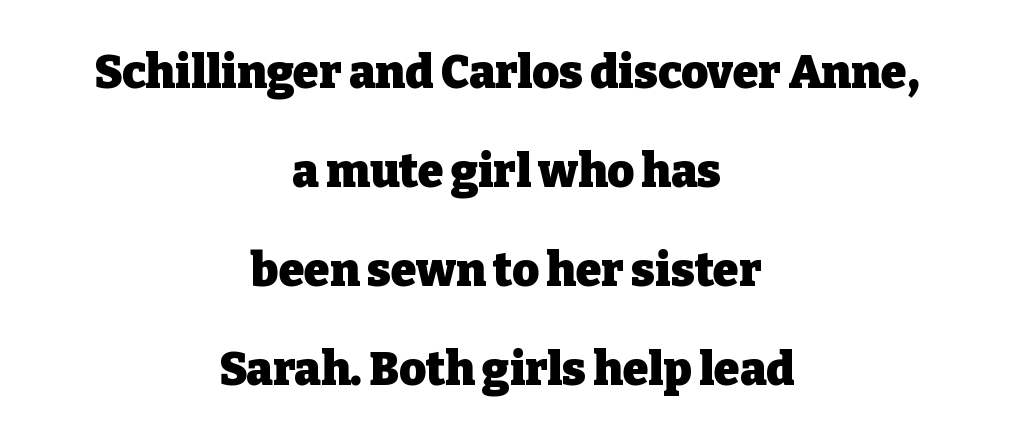
{"serif": "yes", "italic": "no", "bold": "yes", "weight": "heavy", "width": "normal", "stroke_contrast": "low", "x_height": "medium", "monospaced": "no", "underline": "no", "align": "center", "line_spacing": "loose", "line_spacing_ratio": 2.15, "letter_spacing": "normal", "letter_spacing_em": 0.0, "glyph_px": 46}
